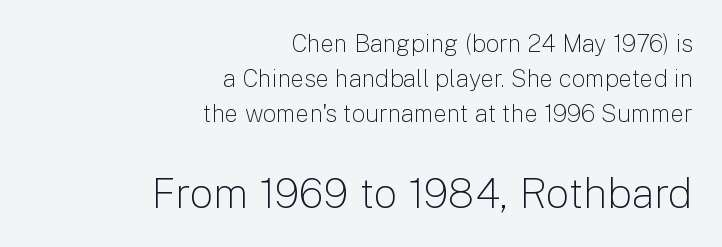
Q: Is the text bold? A: No.
Q: Is the text italic (slanted)? A: No, it is upright.
Q: Is the typeface a serif or a sans-serif typeface? A: Sans-serif.
Q: Is the text underlined? A: No.
Q: How is the paragraph aligned? A: Right-aligned.
Q: Is the spacing between letters normal or unusually wide? A: Normal.
Q: Is the spacing between lines tight, normal or loose? A: Normal.
Q: Which block of text is set in a larger size, the first (top) or the second (bottom)? A: The second (bottom) one.
Q: Width (condensed, normal, or wide)? A: Normal.
Q: Stroke contrast? A: Low.
Q: x-height? A: Medium.
Q: Monospaced? A: No.
